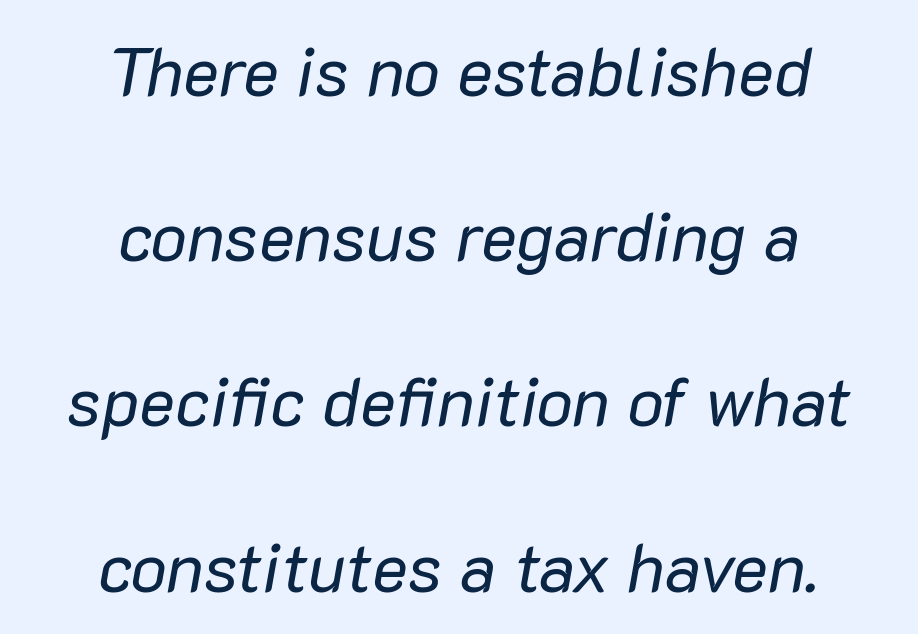
{"italic": "yes", "lean": "right", "slant_degrees": 10, "bold": "no", "weight": "regular", "width": "normal", "stroke_contrast": "low", "x_height": "medium", "monospaced": "no", "underline": "no", "align": "center", "line_spacing": "loose", "line_spacing_ratio": 2.43, "letter_spacing": "normal", "letter_spacing_em": 0.0, "glyph_px": 68}
